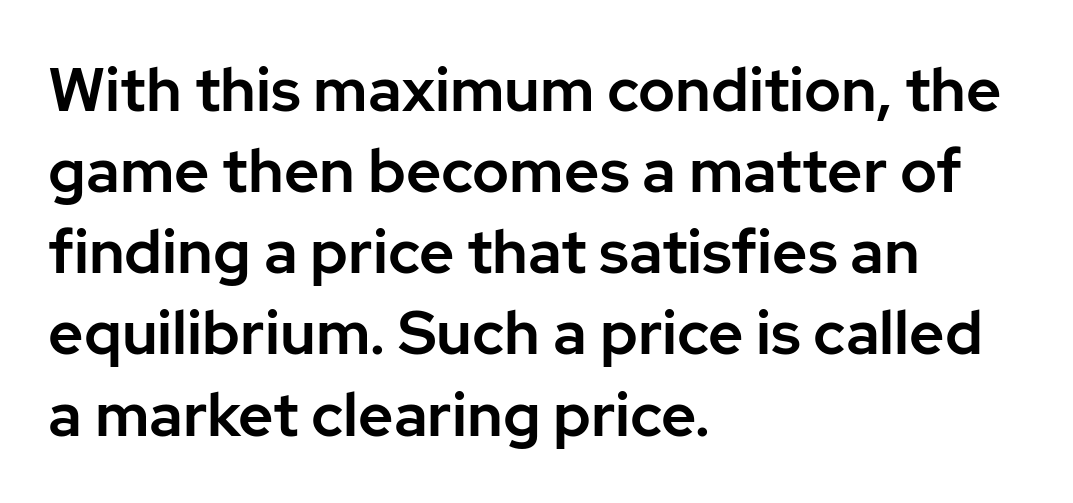
Standard letterfit; no display-style spreading of the glyphs. Nobody drew a line under any word here. The letters carry no serifs — their stems end cleanly without finishing strokes. Notice how descenders clear the ascenders below comfortably — that's standard leading. Posture: upright roman.
